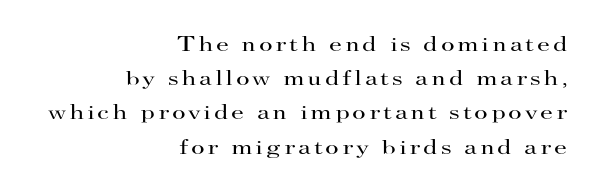
Summary of vertical rhythm: regular, with standard interline spacing. Nope, not italic — everything's standing straight. Summary of weight: not heavy and not bold. Words float on clear page, feet unadorned.
